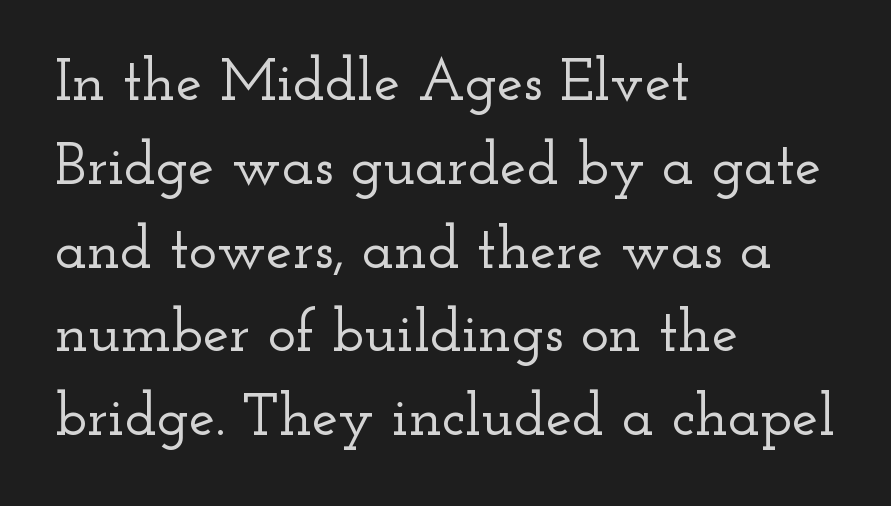
No word sits above an underline. Style check: upright. The text block is weighted toward the left margin, trailing off unevenly rightward. Note the varied advance widths — an 'i' is clearly narrower than an 'm'. Between one letter and the next there's only the usual sliver of space.
